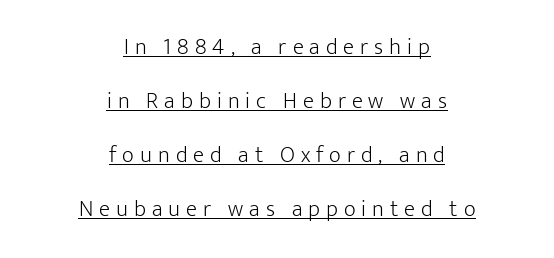
Q: Is the text bold? A: No.
Q: Is the text italic (slanted)? A: No, it is upright.
Q: Is the text underlined? A: Yes.
Q: How is the paragraph aligned? A: Centered.
Q: Is the spacing between letters normal or unusually wide? A: Unusually wide.
Q: Is the spacing between lines tight, normal or loose? A: Loose.
